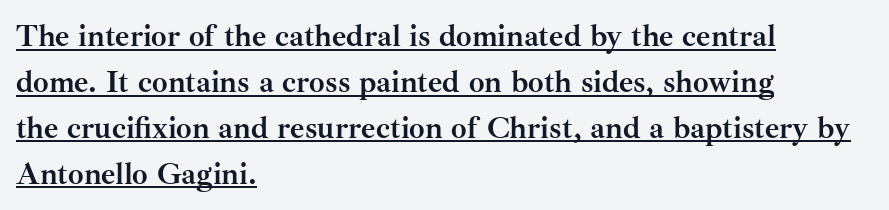
Serifs: yes, visible at the terminals of the letterforms. Posture: straight, roman, zero tilt. Leading matches the norm, producing a regular column. This sample uses plain, unmodified letter spacing.
